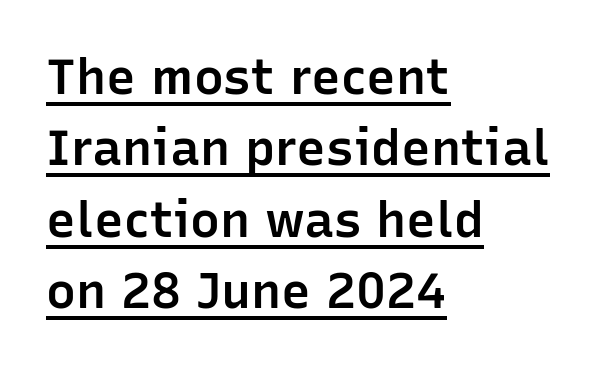
{"serif": "no", "italic": "no", "bold": "semi", "weight": "semibold", "width": "normal", "stroke_contrast": "low", "x_height": "medium", "monospaced": "no", "underline": "yes", "align": "left", "line_spacing": "normal", "line_spacing_ratio": 1.43, "letter_spacing": "normal", "letter_spacing_em": 0.0, "glyph_px": 50}
